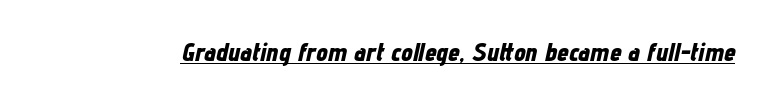
Q: Is the text bold? A: Yes.
Q: Is the text italic (slanted)? A: Yes, it leans right by about 12 degrees.
Q: Is the text underlined? A: Yes.
Q: Is the spacing between letters normal or unusually wide? A: Normal.
